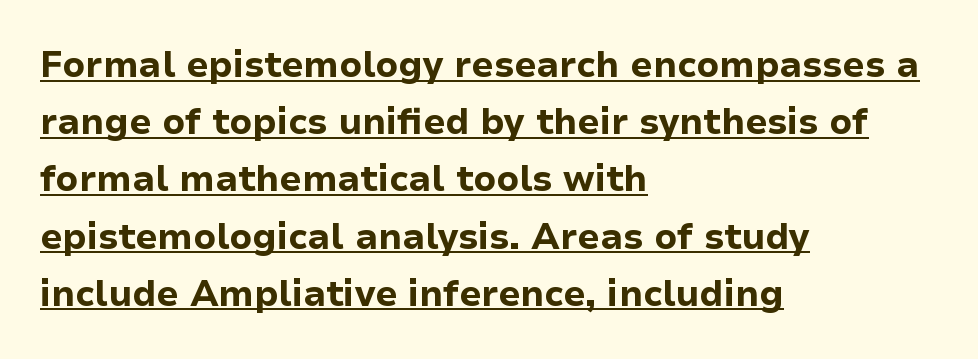
Q: Is the text bold? A: Yes.
Q: Is the text italic (slanted)? A: No, it is upright.
Q: Is the typeface a serif or a sans-serif typeface? A: Sans-serif.
Q: Is the text underlined? A: Yes.
Q: How is the paragraph aligned? A: Left-aligned.
Q: Is the spacing between letters normal or unusually wide? A: Normal.
Q: Is the spacing between lines tight, normal or loose? A: Normal.
Q: Width (condensed, normal, or wide)? A: Normal.
Q: Stroke contrast? A: Low.
Q: x-height? A: Medium.
Q: Monospaced? A: No.
